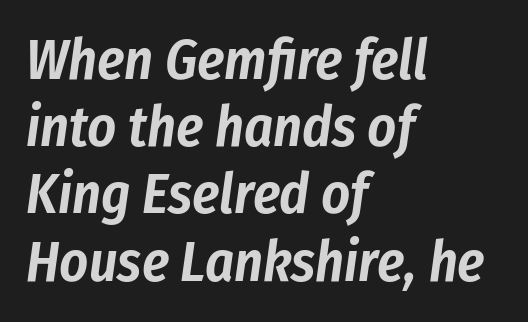
Letter spacing: default. Horizontally, the lines are justified to the leading edge only. Quick note: underline off. The text carries the slant typical of an italic or oblique font. These lines are rendered in a variable-pitch font.
